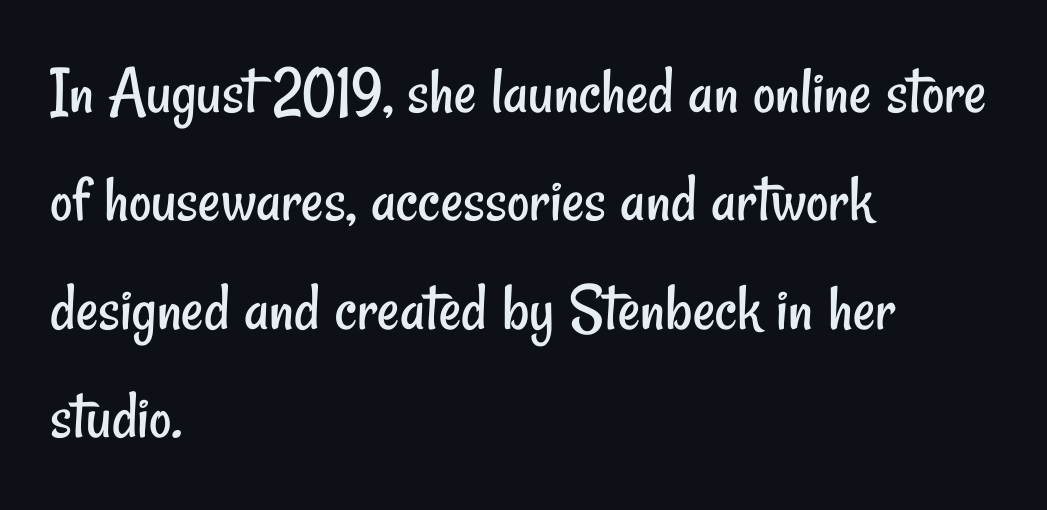
These lines are composed in type without serifs. Each row of text sits above clean, open space. Vertically, the passage feels balanced, rows spaced as you'd expect. The face used here is rendered with its standard letterfit. Heft: none added — not bold.
